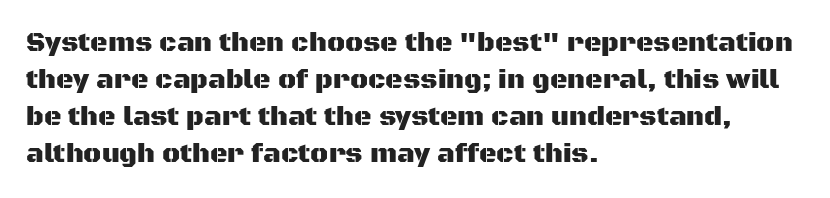
A typesetter would call this zero additional tracking. Notice how descenders clear the ascenders below comfortably — that's standard leading. Ordinary non-slanted type is in use. Letters rest on an invisible, unmarked baseline.
